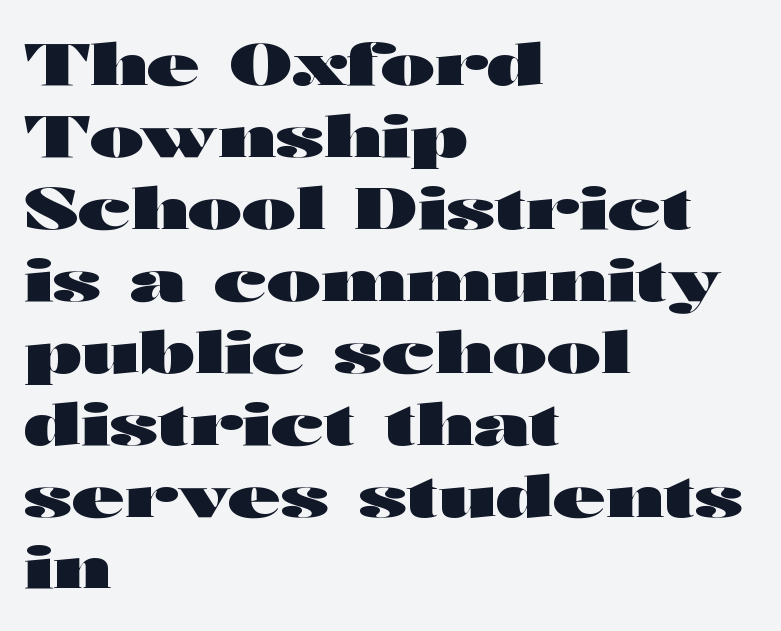
The image shows 58 px heavy, wide type, upright; set left-aligned, line spacing 1.24x, normal letter spacing, not underlined; high stroke contrast and a medium x-height.
